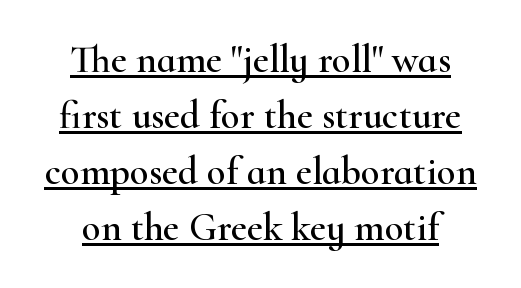
Q: Is the text italic (slanted)? A: No, it is upright.
Q: Is the typeface a serif or a sans-serif typeface? A: Serif.
Q: Is the text underlined? A: Yes.
Q: How is the paragraph aligned? A: Centered.
Q: Is the spacing between letters normal or unusually wide? A: Normal.
Q: Is the spacing between lines tight, normal or loose? A: Normal.
Q: Width (condensed, normal, or wide)? A: Wide.
Q: Stroke contrast? A: High.
Q: x-height? A: Small.
Q: Monospaced? A: No.
